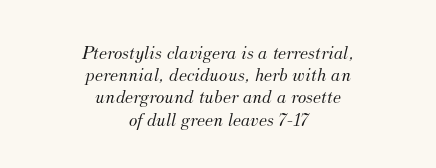
Letters have the restrained weight of plain body copy at most. There is no visible air inserted between adjacent glyphs. Whoever set this chose condensed vertical rhythm over breathing room. One-word summary of the alignment: center. Rule under the text: the space is simply empty.
